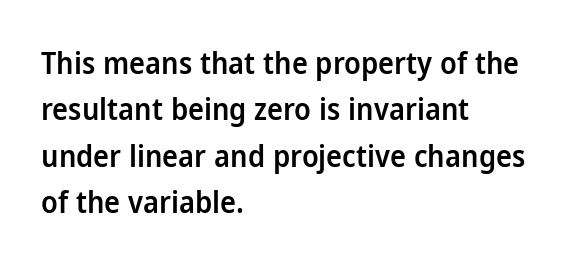
{"serif": "no", "italic": "no", "bold": "semi", "weight": "semibold", "width": "normal", "stroke_contrast": "low", "x_height": "medium", "monospaced": "no", "underline": "no", "align": "left", "line_spacing": "normal", "line_spacing_ratio": 1.55, "letter_spacing": "normal", "letter_spacing_em": 0.0, "glyph_px": 30}
